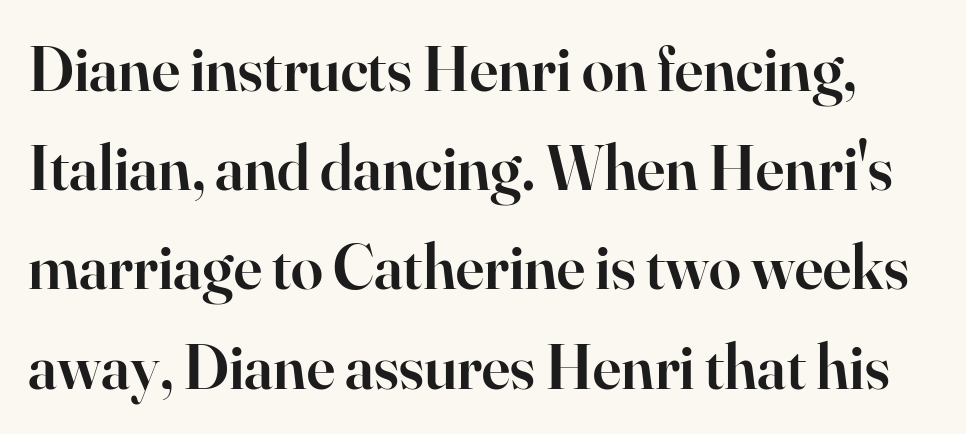
Q: Is the text bold? A: Semi-bold.
Q: Is the text italic (slanted)? A: No, it is upright.
Q: Is the typeface a serif or a sans-serif typeface? A: Serif.
Q: Is the text underlined? A: No.
Q: Is the spacing between letters normal or unusually wide? A: Normal.
Q: Is the spacing between lines tight, normal or loose? A: Normal.
Q: Width (condensed, normal, or wide)? A: Normal.
Q: Stroke contrast? A: High.
Q: x-height? A: Small.
Q: Monospaced? A: No.
